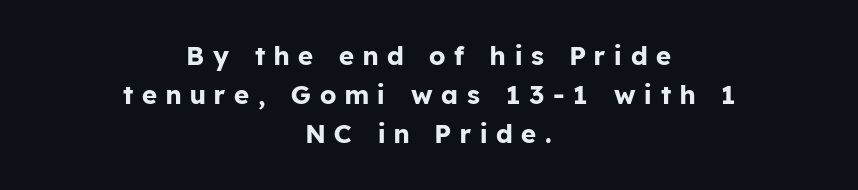
The image shows 26 px bold type, upright; set centered, normal line spacing (1.5x), unusually wide letter spacing (+0.34 em), not underlined.
